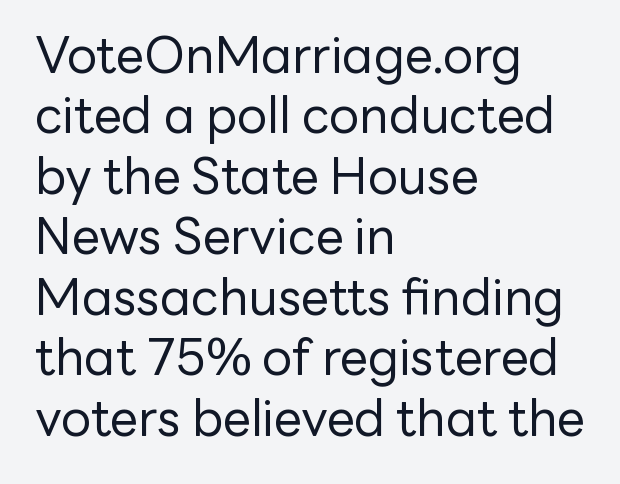
{"serif": "no", "italic": "no", "bold": "no", "weight": "regular", "width": "normal", "stroke_contrast": "low", "x_height": "medium", "monospaced": "no", "underline": "no", "align": "left", "line_spacing_ratio": 1.21, "letter_spacing": "normal", "letter_spacing_em": 0.0, "glyph_px": 50}
